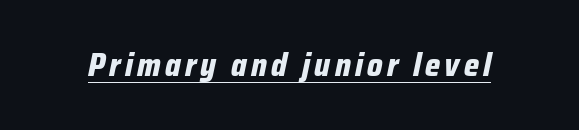
The image shows 32 px bold, condensed type, italic (leaning right); set underlined; low stroke contrast and a medium x-height.
